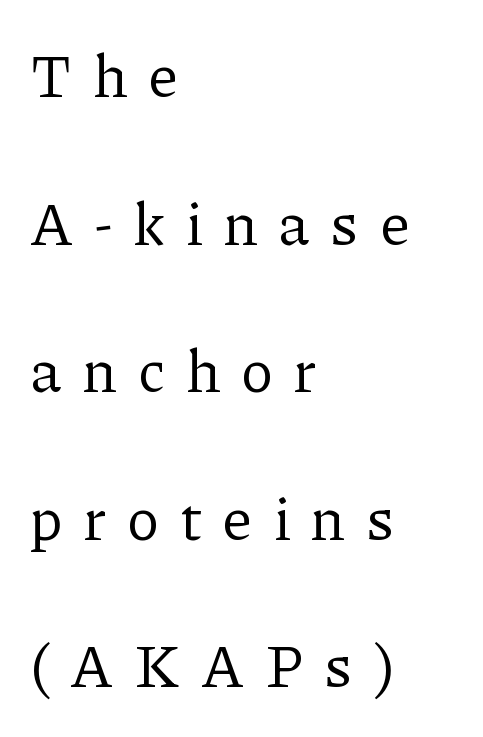
{"serif": "yes", "italic": "no", "bold": "no", "weight": "regular", "width": "normal", "stroke_contrast": "low", "x_height": "medium", "monospaced": "no", "underline": "no", "align": "left", "line_spacing": "loose", "line_spacing_ratio": 2.46, "letter_spacing": "wide", "letter_spacing_em": 0.34, "glyph_px": 60}
